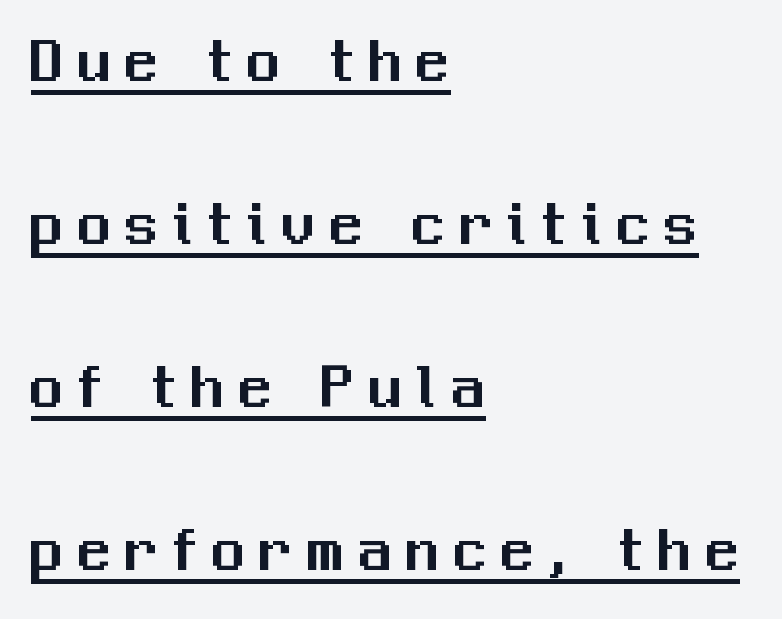
The image shows 66 px sans-serif type, upright; set left-aligned, loose line spacing (2.47x), unusually wide letter spacing (+0.22 em), underlined; medium stroke contrast and a medium x-height.
